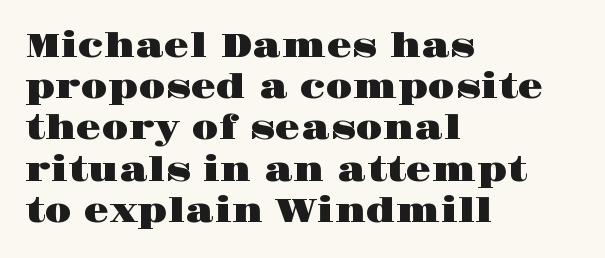
The rows are spaced the way most documents space them. Every stem runs plumb, perpendicular to the baseline. Small tapered or slab feet sit at the stroke ends, so this counts as serif. Tracking here is standard; glyphs follow each other at the usual distance. The passage shown is typed in a proportional face where columns would drift. A classic flush-left, rag-right setting is used for this passage.
